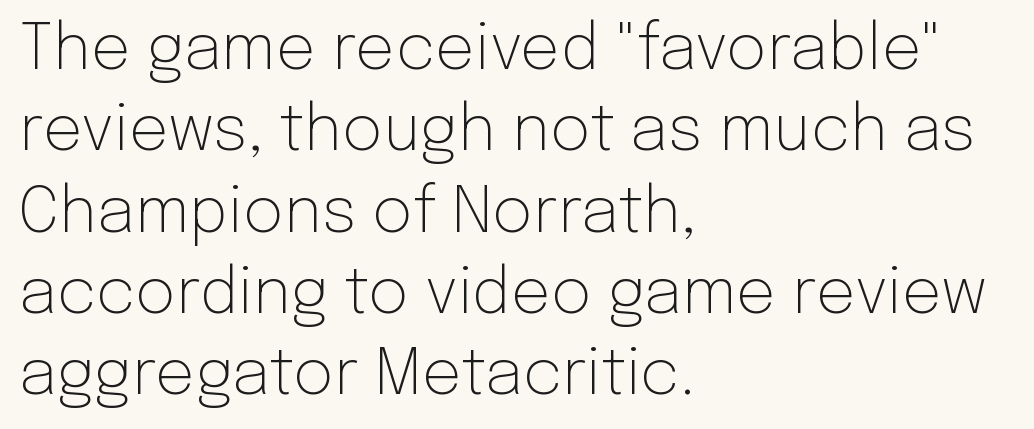
The glyphs in this specimen are sans serif. This sample has the flowing, uneven cadence of proportional lettering. Tall strokes in this sample are plumb rather than angled. The space between consecutive lines is moderate. Line starts are locked; line ends wander. Underline: absent.
